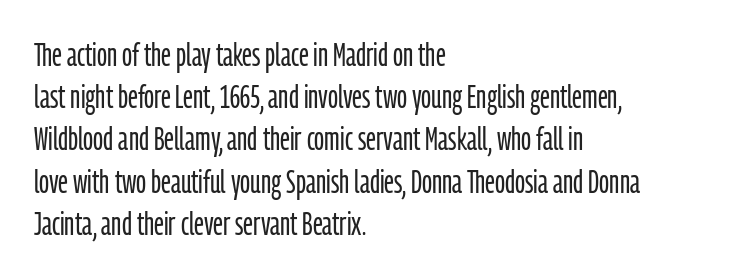
The image shows 33 px light, condensed sans-serif type, upright; set left-aligned, normal line spacing (1.28x), normal letter spacing, not underlined; low stroke contrast and a medium x-height.
